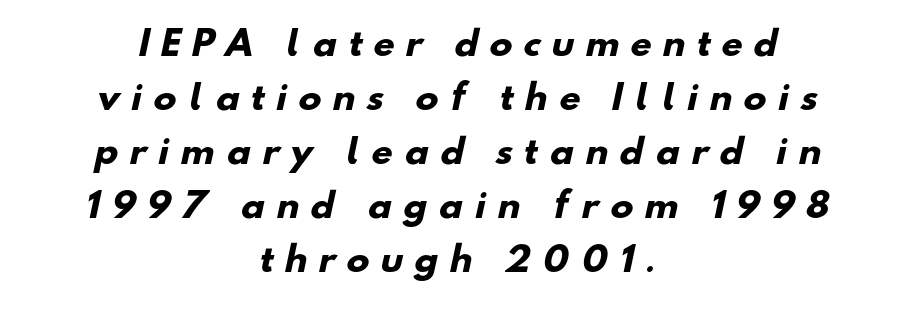
Words float on clear page, feet unadorned. The horizontal fit of the characters is loose and conspicuously gappy. Do the characters align in a grid? No, the font is proportional. Both edges are ragged and mirror each other, which tells us the setting is centered. Serifs: no, the terminals of the letterforms are clean. The font is running at its bold setting.
